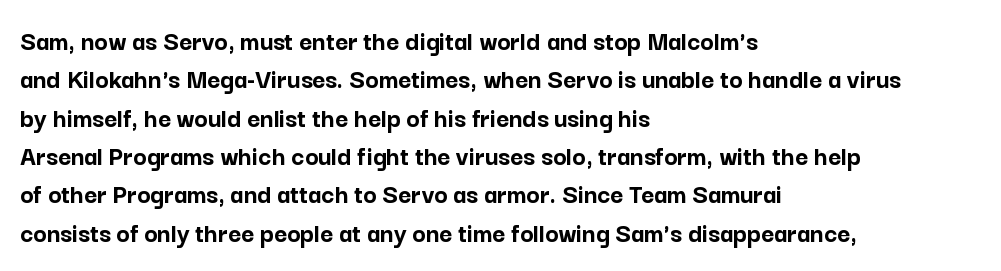
{"serif": "no", "italic": "no", "bold": "yes", "weight": "semibold", "width": "normal", "stroke_contrast": "low", "x_height": "medium", "monospaced": "no", "underline": "no", "align": "left", "line_spacing": "normal", "line_spacing_ratio": 1.37, "letter_spacing": "normal", "letter_spacing_em": 0.0, "glyph_px": 28}
